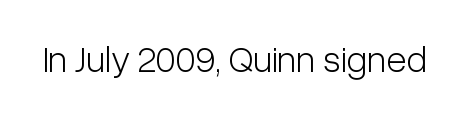
Q: Is the text bold? A: No.
Q: Is the text italic (slanted)? A: No, it is upright.
Q: Is the typeface a serif or a sans-serif typeface? A: Sans-serif.
Q: Is the text underlined? A: No.
Q: Is the spacing between letters normal or unusually wide? A: Normal.
Q: Width (condensed, normal, or wide)? A: Condensed.
Q: Stroke contrast? A: Low.
Q: x-height? A: Medium.
Q: Monospaced? A: No.
